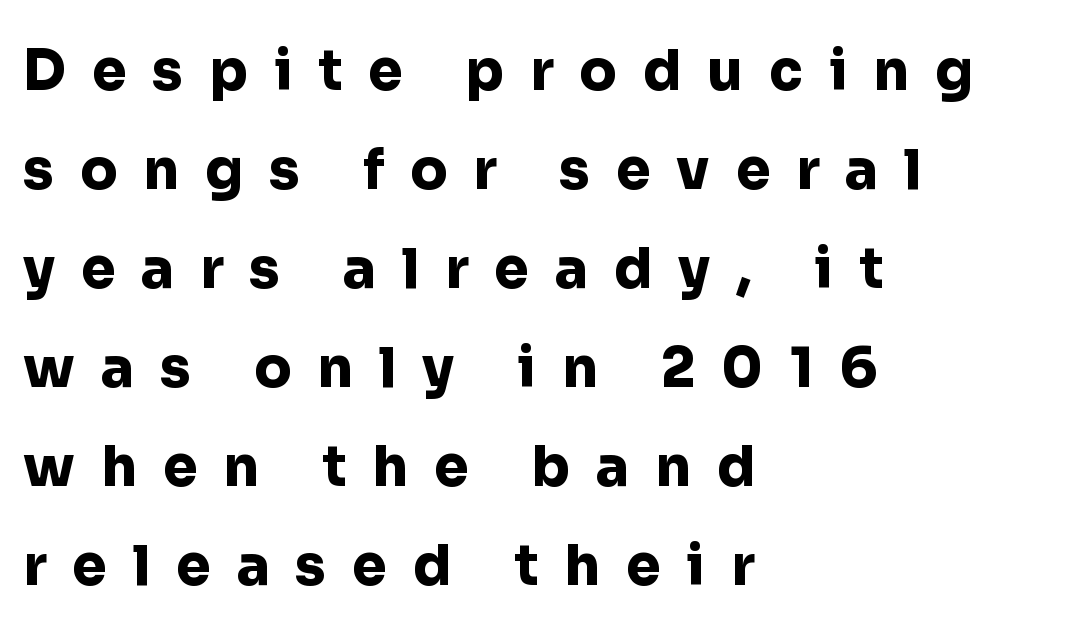
Q: Is the text bold? A: Yes.
Q: Is the text italic (slanted)? A: No, it is upright.
Q: Is the typeface a serif or a sans-serif typeface? A: Sans-serif.
Q: Is the text underlined? A: No.
Q: How is the paragraph aligned? A: Left-aligned.
Q: Is the spacing between letters normal or unusually wide? A: Unusually wide.
Q: Width (condensed, normal, or wide)? A: Normal.
Q: Stroke contrast? A: Low.
Q: x-height? A: Medium.
Q: Monospaced? A: No.
